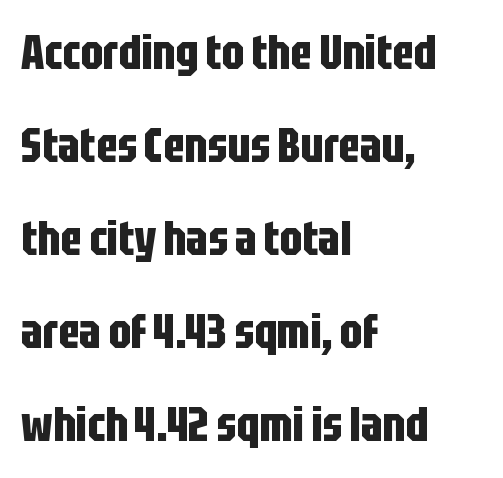
{"serif": "no", "italic": "no", "bold": "yes", "weight": "bold", "width": "condensed", "stroke_contrast": "low", "x_height": "large", "monospaced": "no", "underline": "no", "align": "left", "line_spacing": "loose", "line_spacing_ratio": 1.94, "letter_spacing": "normal", "letter_spacing_em": 0.0, "glyph_px": 48}
